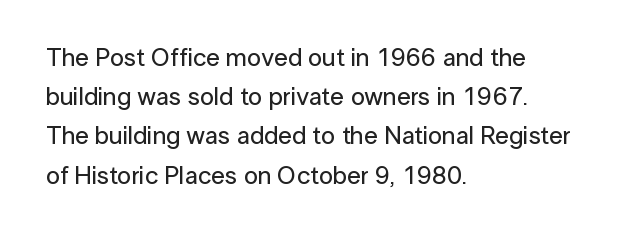
The foot of each line stays bare and open. Upright lettering throughout. Characters follow at the spacing the type designer built in. Line spacing here is normal.
